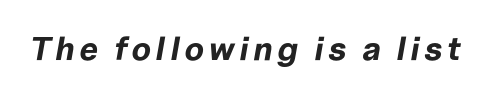
Q: Is the text bold? A: Yes.
Q: Is the text italic (slanted)? A: Yes, it leans right by about 10 degrees.
Q: Is the text underlined? A: No.
Q: Width (condensed, normal, or wide)? A: Normal.
Q: Stroke contrast? A: Low.
Q: x-height? A: Medium.
Q: Monospaced? A: No.
